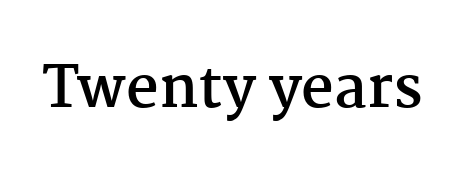
{"serif": "yes", "italic": "no", "bold": "yes", "weight": "semibold", "width": "normal", "stroke_contrast": "medium", "x_height": "medium", "monospaced": "no", "underline": "no", "letter_spacing": "normal", "letter_spacing_em": 0.0, "glyph_px": 57}
